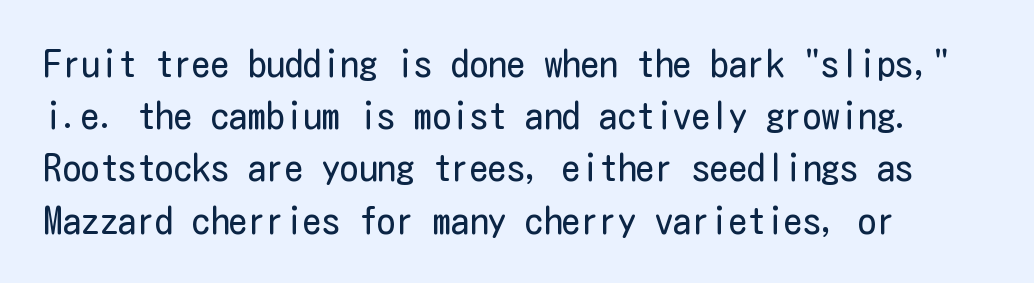
{"serif": "no", "italic": "no", "bold": "no", "weight": "regular", "width": "condensed", "stroke_contrast": "low", "x_height": "medium", "underline": "no", "align": "left", "line_spacing": "normal", "line_spacing_ratio": 1.41, "letter_spacing": "normal", "letter_spacing_em": 0.0, "glyph_px": 37}
